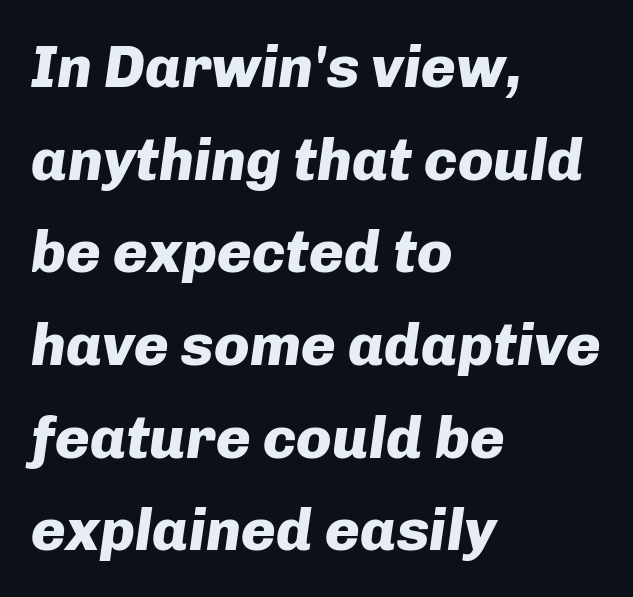
The image shows 59 px heavy type, italic (leaning right); set left-aligned, normal line spacing (1.57x), normal letter spacing, not underlined; low stroke contrast and a medium x-height.
